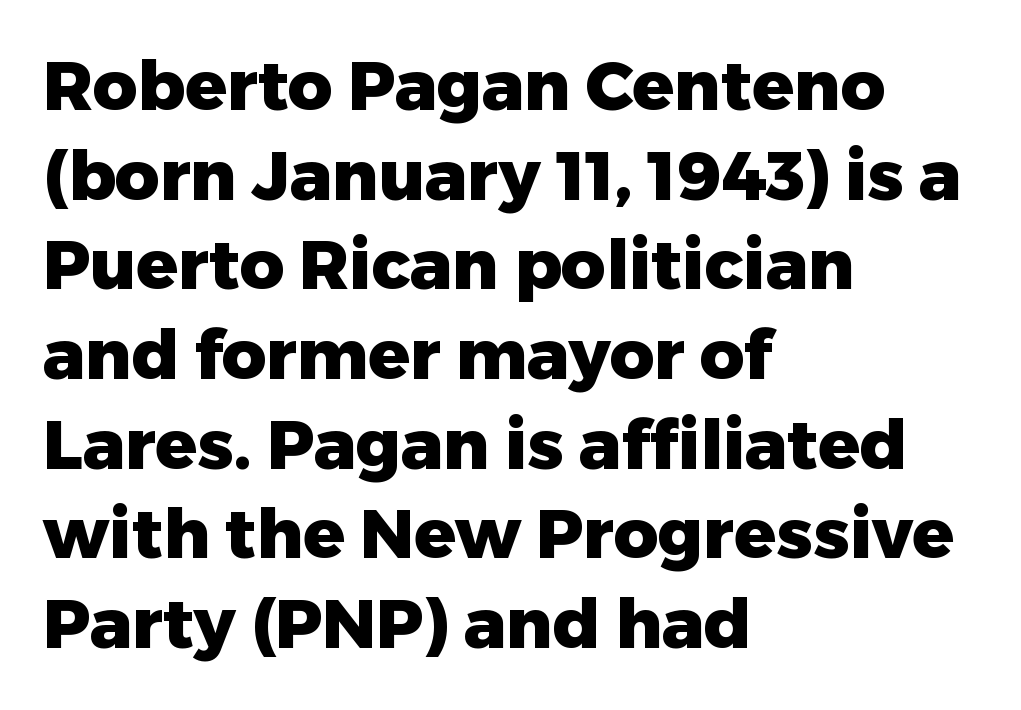
Q: Is the text bold? A: Yes.
Q: Is the text italic (slanted)? A: No, it is upright.
Q: Is the typeface a serif or a sans-serif typeface? A: Sans-serif.
Q: Is the text underlined? A: No.
Q: How is the paragraph aligned? A: Left-aligned.
Q: Is the spacing between letters normal or unusually wide? A: Normal.
Q: Is the spacing between lines tight, normal or loose? A: Normal.
Q: Width (condensed, normal, or wide)? A: Normal.
Q: Stroke contrast? A: Low.
Q: x-height? A: Medium.
Q: Monospaced? A: No.
